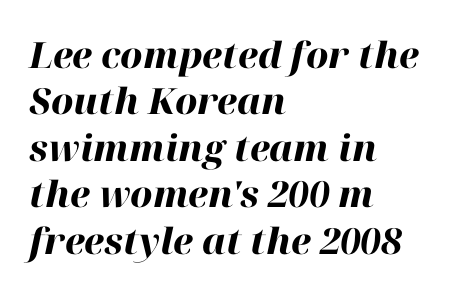
{"italic": "yes", "lean": "right", "slant_degrees": 12, "bold": "yes", "weight": "heavy", "width": "normal", "stroke_contrast": "high", "x_height": "medium", "monospaced": "no", "underline": "no", "align": "left", "line_spacing": "normal", "line_spacing_ratio": 1.29, "letter_spacing": "normal", "letter_spacing_em": 0.0, "glyph_px": 36}
